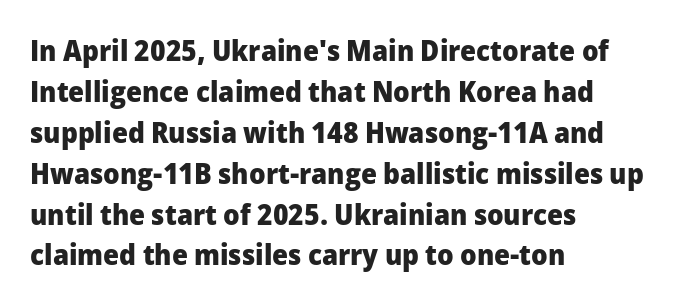
Each letter keeps its own natural width here, so spacing adapts to shape. Bare-footed words on every line. The rendering keeps characters at their native spacing. Is the block centered? No — it sits flush against the left margin.
